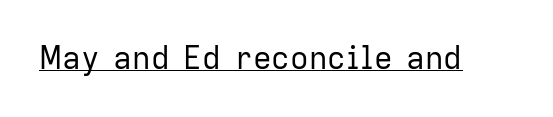
{"serif": "no", "italic": "no", "bold": "no", "weight": "regular", "width": "normal", "stroke_contrast": "low", "x_height": "medium", "monospaced": "no", "underline": "yes", "letter_spacing": "normal", "letter_spacing_em": 0.0, "glyph_px": 31}
